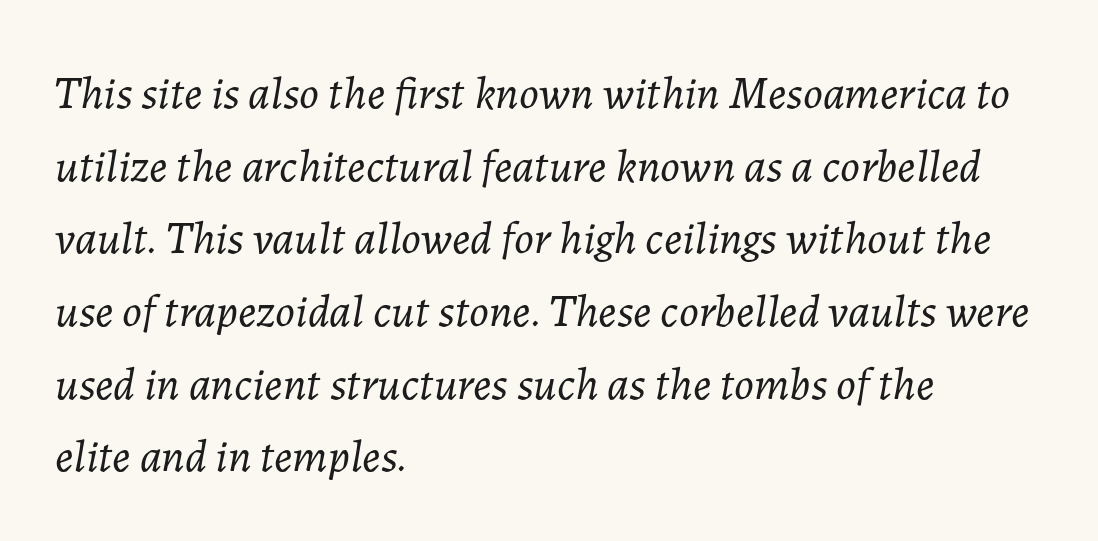
{"italic": "yes", "lean": "right", "slant_degrees": 7, "bold": "no", "weight": "light", "width": "normal", "stroke_contrast": "low", "x_height": "medium", "monospaced": "no", "underline": "no", "align": "left", "line_spacing": "normal", "line_spacing_ratio": 1.58, "letter_spacing": "normal", "letter_spacing_em": 0.0, "glyph_px": 46}
